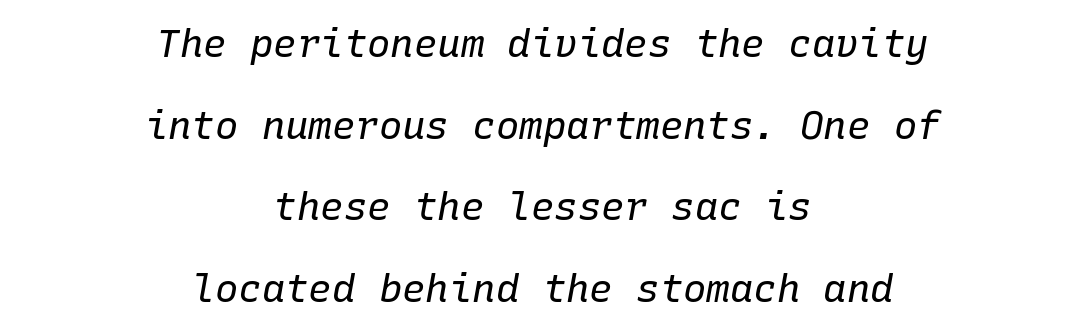
{"italic": "yes", "lean": "right", "slant_degrees": 10, "bold": "no", "weight": "regular", "width": "normal", "stroke_contrast": "low", "x_height": "medium", "monospaced": "yes", "underline": "no", "align": "center", "line_spacing": "loose", "line_spacing_ratio": 2.09, "letter_spacing": "normal", "letter_spacing_em": 0.0, "glyph_px": 39}
